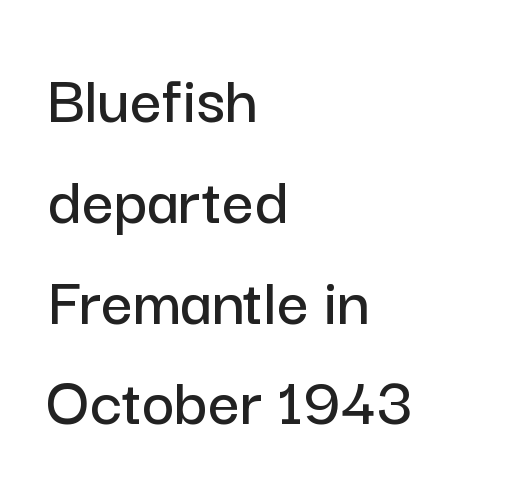
Q: Is the text italic (slanted)? A: No, it is upright.
Q: Is the typeface a serif or a sans-serif typeface? A: Sans-serif.
Q: Is the text underlined? A: No.
Q: How is the paragraph aligned? A: Left-aligned.
Q: Is the spacing between letters normal or unusually wide? A: Normal.
Q: Is the spacing between lines tight, normal or loose? A: Normal.
Q: Width (condensed, normal, or wide)? A: Normal.
Q: Stroke contrast? A: Low.
Q: x-height? A: Medium.
Q: Monospaced? A: No.
